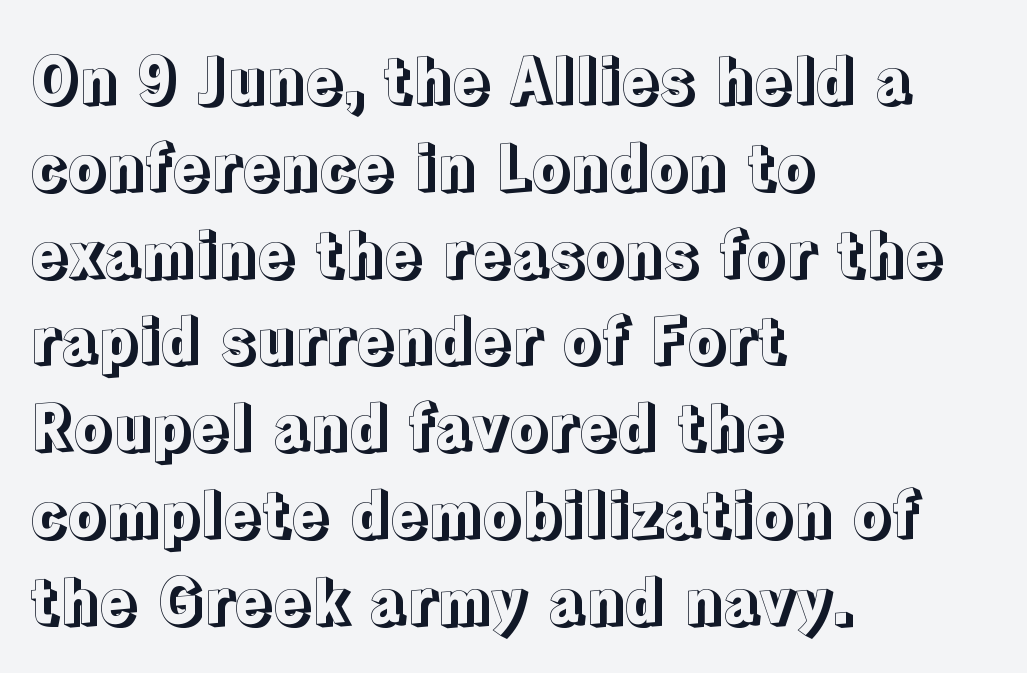
{"italic": "no", "width": "normal", "x_height": "medium", "monospaced": "no", "underline": "no", "align": "left", "line_spacing": "normal", "line_spacing_ratio": 1.4, "letter_spacing": "normal", "letter_spacing_em": 0.0, "glyph_px": 62}
